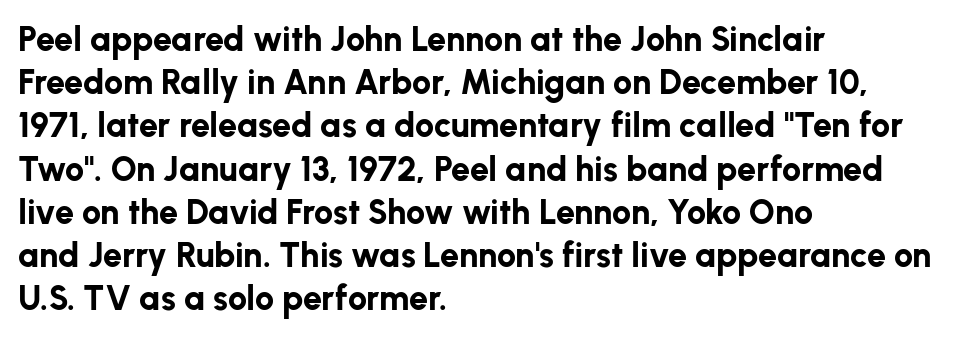
Q: Is the text bold? A: Yes.
Q: Is the text italic (slanted)? A: No, it is upright.
Q: Is the typeface a serif or a sans-serif typeface? A: Sans-serif.
Q: Is the text underlined? A: No.
Q: How is the paragraph aligned? A: Left-aligned.
Q: Is the spacing between letters normal or unusually wide? A: Normal.
Q: Is the spacing between lines tight, normal or loose? A: Normal.
Q: Width (condensed, normal, or wide)? A: Normal.
Q: Stroke contrast? A: Low.
Q: x-height? A: Medium.
Q: Monospaced? A: No.
